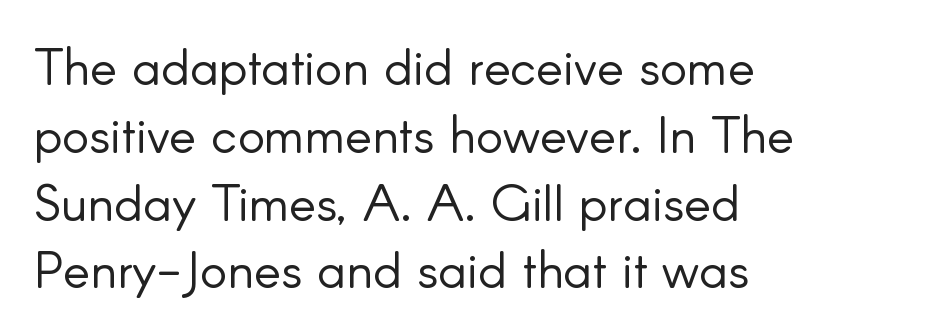
Anything drawn beneath the words? Only blank space. Every stem runs plumb, perpendicular to the baseline. Letter spacing: default. The typesetting does not lean heavy: it is not bold. To sum up the face: it is a sans, with no serifs. This sample has the flowing, uneven cadence of proportional lettering.
